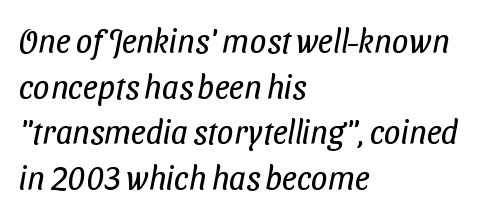
The image shows 33 px regular-weight, condensed sans-serif type; set left-aligned, normal line spacing (1.38x), normal letter spacing, not underlined; low stroke contrast and a medium x-height.
